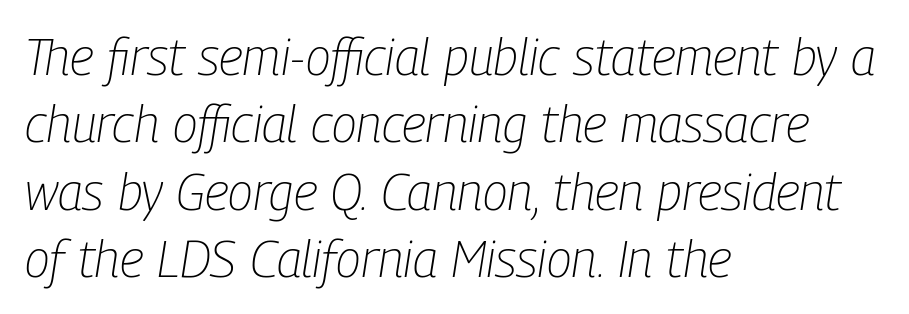
The area under the type is left untouched. Between one letter and the next there's only the usual sliver of space. It's the slanting kind of type. No letter is thick-stroked: the sample isn't bold.
